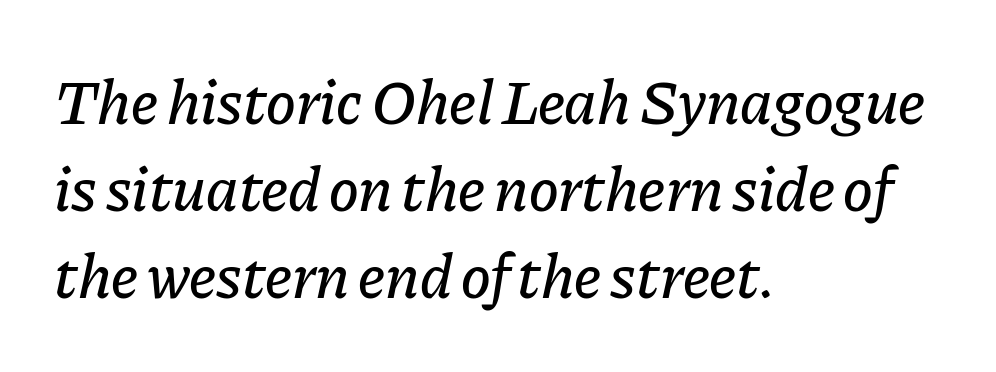
The image shows 63 px text type, italic (leaning right); set left-aligned, normal line spacing (1.38x), normal letter spacing, not underlined; low stroke contrast and a medium x-height.
